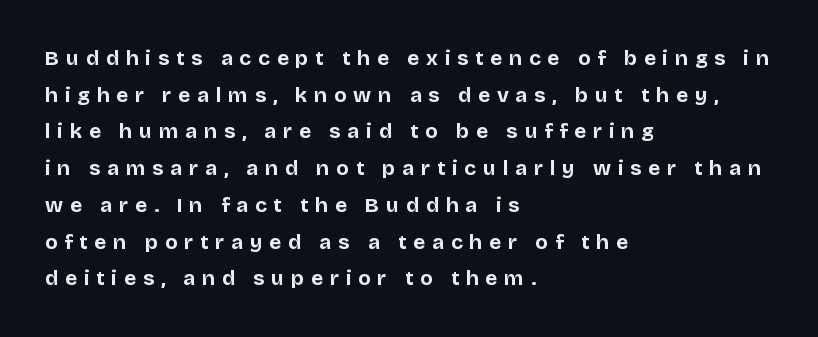
The image shows 21 px bold type, upright; set left-aligned, line spacing 1.75x, unusually wide letter spacing (+0.32 em), not underlined.
